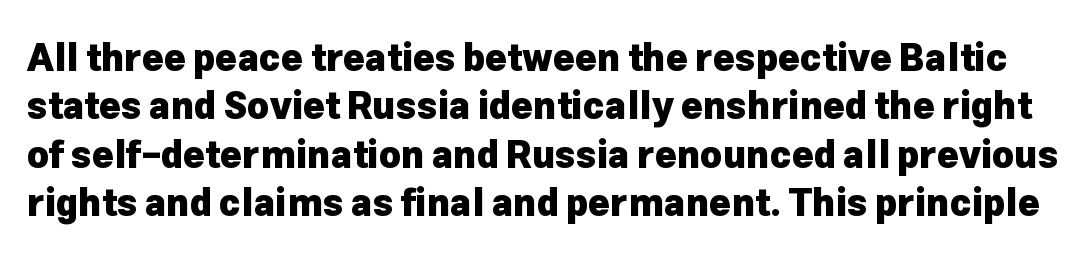
Q: Is the text bold? A: Yes.
Q: Is the text italic (slanted)? A: No, it is upright.
Q: Is the typeface a serif or a sans-serif typeface? A: Sans-serif.
Q: Is the text underlined? A: No.
Q: Is the spacing between letters normal or unusually wide? A: Normal.
Q: Is the spacing between lines tight, normal or loose? A: Normal.
Q: Width (condensed, normal, or wide)? A: Normal.
Q: Stroke contrast? A: Low.
Q: x-height? A: Medium.
Q: Monospaced? A: No.
